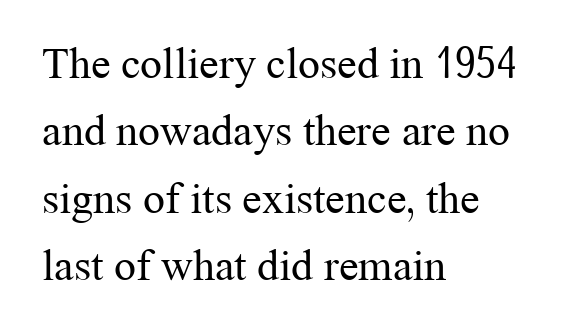
The text block is weighted toward the left margin, trailing off unevenly rightward. Typographically, this falls in the serif category. These lines sit exactly where default settings would place them. Each letter keeps its own natural width here, so spacing adapts to shape. A light-to-regular cut is what we see here. What stands out about the letter spacing? Nothing — it is the standard amount.
